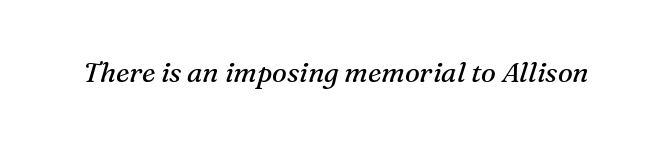
Q: Is the text bold? A: No.
Q: Is the text italic (slanted)? A: Yes, it leans right by about 16 degrees.
Q: Is the typeface a serif or a sans-serif typeface? A: Serif.
Q: Is the text underlined? A: No.
Q: Is the spacing between letters normal or unusually wide? A: Normal.
Q: Width (condensed, normal, or wide)? A: Normal.
Q: Stroke contrast? A: Medium.
Q: x-height? A: Medium.
Q: Monospaced? A: No.
